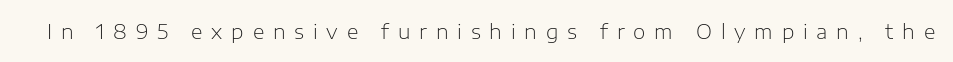
The image shows 20 px text type, upright; set unusually wide letter spacing (+0.44 em), not underlined.
